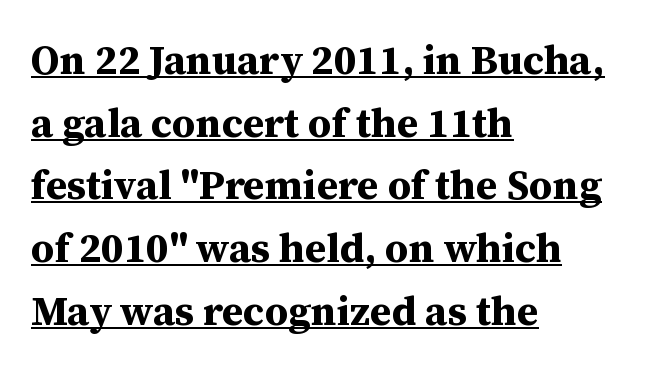
The image shows 41 px bold serif type, upright; set left-aligned, normal line spacing (1.53x), normal letter spacing, underlined; medium stroke contrast and a medium x-height.
